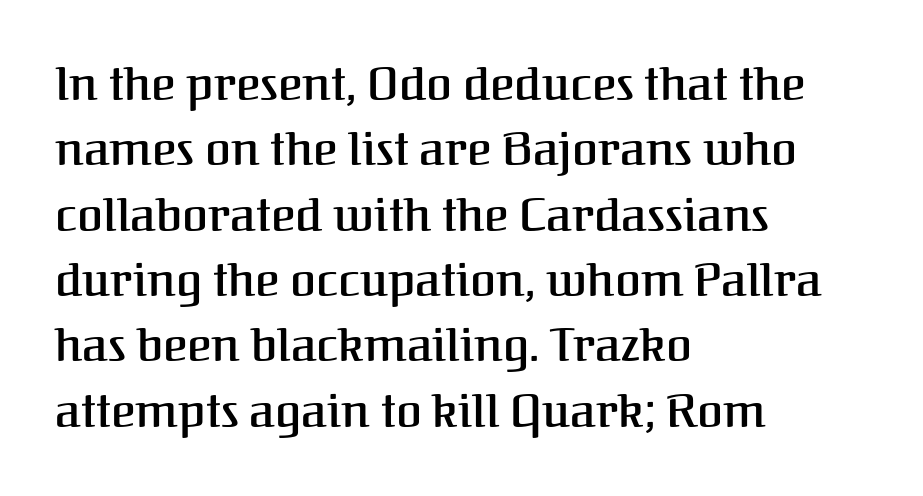
{"serif": "yes", "italic": "no", "bold": "semi", "weight": "semibold", "width": "normal", "stroke_contrast": "medium", "x_height": "medium", "monospaced": "no", "underline": "no", "align": "left", "line_spacing": "normal", "line_spacing_ratio": 1.39, "letter_spacing": "normal", "letter_spacing_em": 0.0, "glyph_px": 47}
